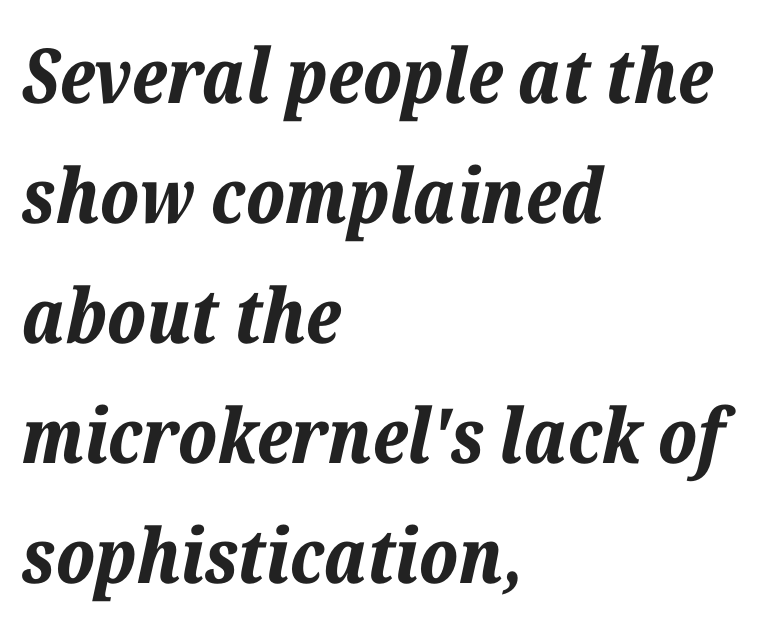
{"italic": "yes", "lean": "right", "slant_degrees": 12, "bold": "yes", "weight": "bold", "width": "normal", "stroke_contrast": "low", "x_height": "medium", "monospaced": "no", "underline": "no", "align": "left", "line_spacing": "normal", "line_spacing_ratio": 1.58, "letter_spacing": "normal", "letter_spacing_em": 0.0, "glyph_px": 76}
